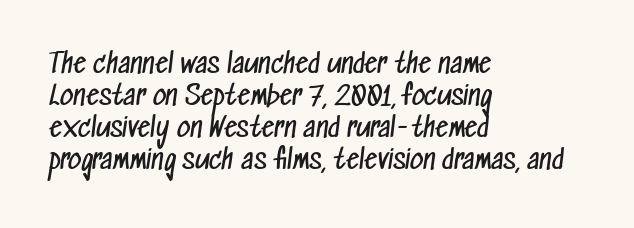
{"bold": "no", "underline": "no", "align": "left", "line_spacing_ratio": 1.23, "letter_spacing": "normal", "letter_spacing_em": 0.0, "glyph_px": 26}
